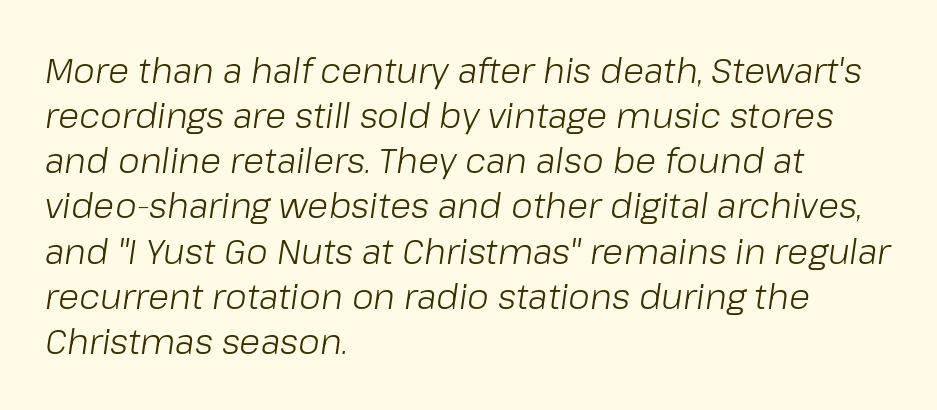
Q: Is the text bold? A: No.
Q: Is the text italic (slanted)? A: Yes, it leans right by about 8 degrees.
Q: Is the text underlined? A: No.
Q: How is the paragraph aligned? A: Left-aligned.
Q: Is the spacing between letters normal or unusually wide? A: Normal.
Q: Is the spacing between lines tight, normal or loose? A: Normal.
Q: Width (condensed, normal, or wide)? A: Normal.
Q: Stroke contrast? A: Low.
Q: x-height? A: Medium.
Q: Monospaced? A: No.
